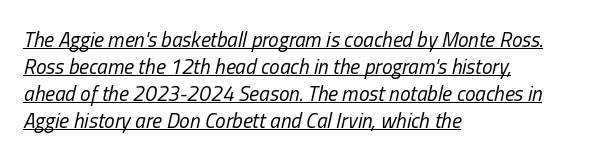
{"italic": "yes", "lean": "right", "slant_degrees": 13, "bold": "no", "underline": "yes", "align": "left", "line_spacing": "normal", "line_spacing_ratio": 1.29, "letter_spacing": "normal", "letter_spacing_em": 0.0, "glyph_px": 21}
